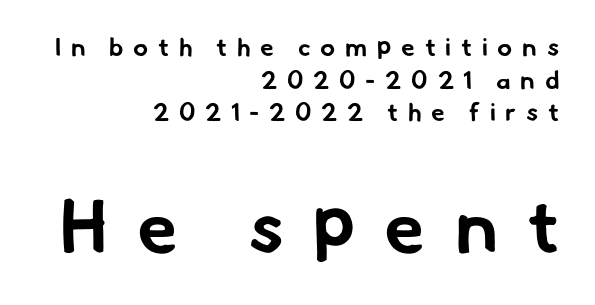
Q: Is the text bold? A: Yes.
Q: Is the typeface a serif or a sans-serif typeface? A: Sans-serif.
Q: Is the text underlined? A: No.
Q: How is the paragraph aligned? A: Right-aligned.
Q: Is the spacing between letters normal or unusually wide? A: Unusually wide.
Q: Is the spacing between lines tight, normal or loose? A: Normal.
Q: Which block of text is set in a larger size, the first (top) or the second (bottom)? A: The second (bottom) one.
Q: Width (condensed, normal, or wide)? A: Normal.
Q: Stroke contrast? A: Low.
Q: x-height? A: Small.
Q: Monospaced? A: No.
